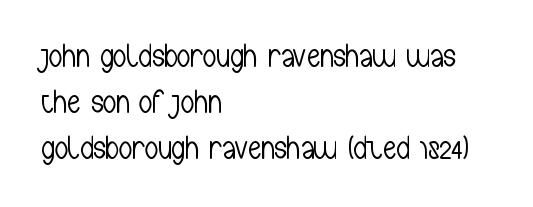
The image shows 33 px light, condensed sans-serif type, upright; set left-aligned, normal line spacing (1.39x), normal letter spacing, not underlined; low stroke contrast and a medium x-height.
